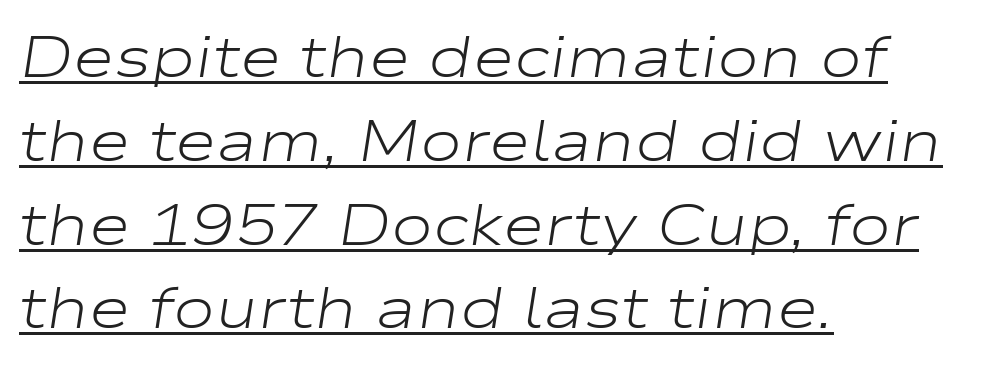
{"italic": "yes", "lean": "right", "slant_degrees": 9, "bold": "no", "weight": "light", "width": "wide", "stroke_contrast": "low", "x_height": "medium", "monospaced": "no", "underline": "yes", "align": "left", "line_spacing": "normal", "line_spacing_ratio": 1.47, "letter_spacing": "normal", "letter_spacing_em": 0.0, "glyph_px": 57}
